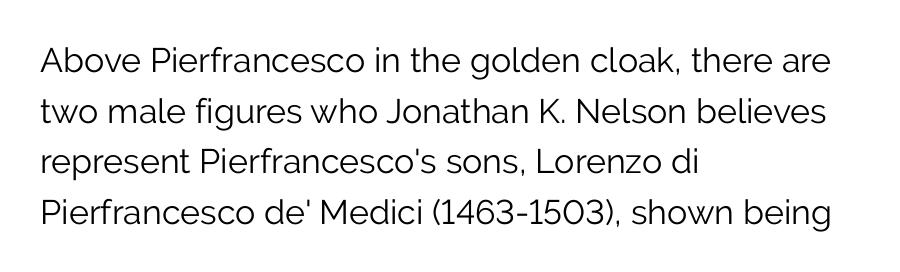
The image shows 34 px light sans-serif type, upright; set left-aligned, normal line spacing (1.49x), normal letter spacing, not underlined; low stroke contrast and a medium x-height.
